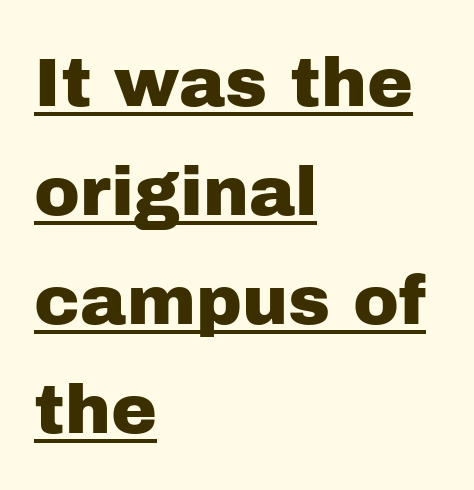
Q: Is the text italic (slanted)? A: No, it is upright.
Q: Is the typeface a serif or a sans-serif typeface? A: Sans-serif.
Q: Is the text underlined? A: Yes.
Q: How is the paragraph aligned? A: Left-aligned.
Q: Is the spacing between letters normal or unusually wide? A: Normal.
Q: Is the spacing between lines tight, normal or loose? A: Normal.
Q: Width (condensed, normal, or wide)? A: Normal.
Q: Stroke contrast? A: Low.
Q: x-height? A: Medium.
Q: Monospaced? A: No.
